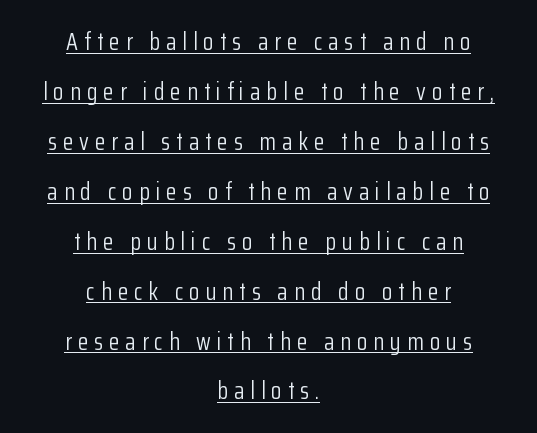
The rendered words wear a rule along their underside. Style check: upright. Compared with a typical body face, this is equally light or lighter still. The passage is arranged like a title page — every line centered.
